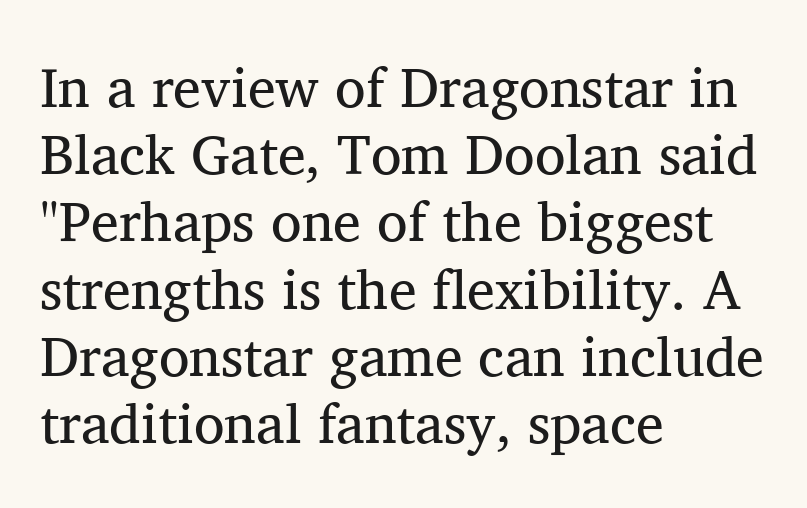
Q: Is the text bold? A: No.
Q: Is the text italic (slanted)? A: No, it is upright.
Q: Is the typeface a serif or a sans-serif typeface? A: Serif.
Q: Is the text underlined? A: No.
Q: How is the paragraph aligned? A: Left-aligned.
Q: Is the spacing between letters normal or unusually wide? A: Normal.
Q: Width (condensed, normal, or wide)? A: Normal.
Q: Stroke contrast? A: Medium.
Q: x-height? A: Medium.
Q: Monospaced? A: No.
